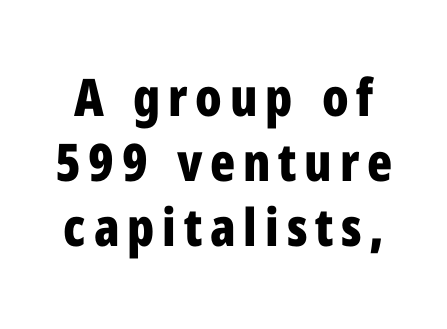
Note: no serifs on the glyphs. The strip under each line holds only bare page. Evenly set lines give the paragraph a standard silhouette. When letters stand straight like this, we call the style roman or upright. These lines carry a lot of weight — the face is fully bold. Is this a fixed-width face? No — the glyphs have proportional, varying widths.
